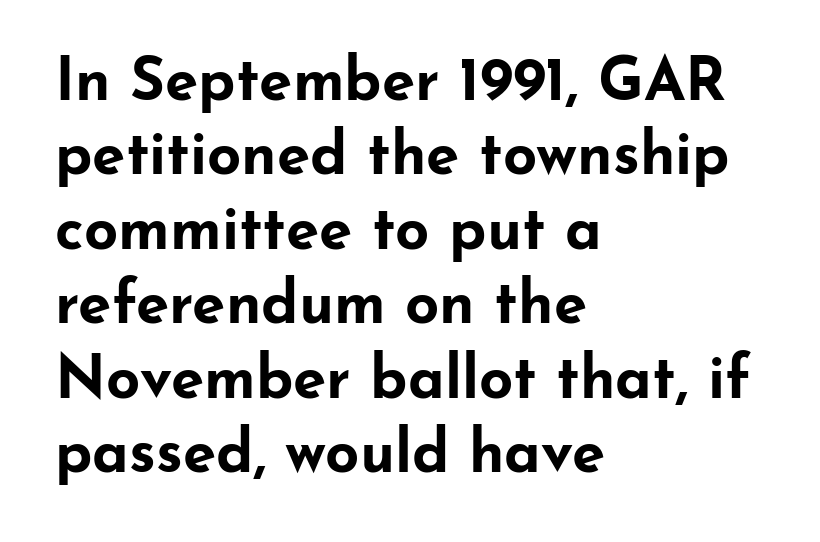
{"serif": "no", "italic": "no", "bold": "yes", "weight": "bold", "width": "wide", "stroke_contrast": "low", "x_height": "small", "monospaced": "no", "underline": "no", "align": "left", "line_spacing_ratio": 1.24, "letter_spacing": "normal", "letter_spacing_em": 0.0, "glyph_px": 60}
